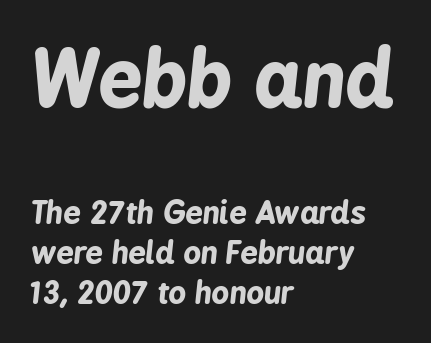
The image shows 78 px bold, condensed type, italic (leaning right); set left-aligned, normal line spacing (1.28x), normal letter spacing, not underlined; the first (top) block is 2.52x larger; low stroke contrast and a medium x-height.
